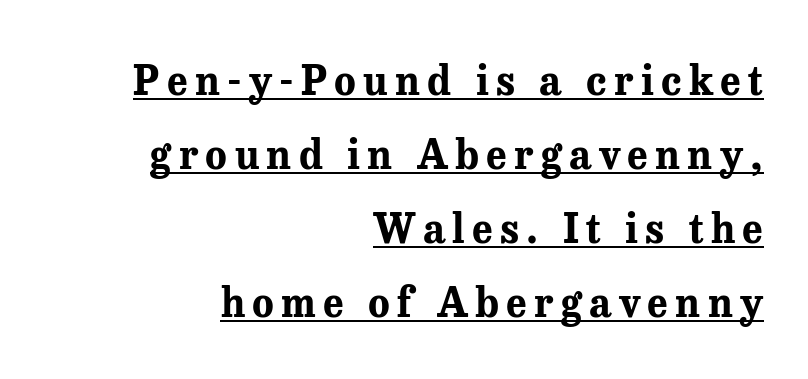
I'd describe the lettering as bold — thick and assertive. The typography opts for an upright posture over an oblique one. The setting favours the right margin, as signatures and pull-quotes sometimes do. Think of a printed novel: that variable character pitch is what you see here. To sum up the face: it has serifs.
